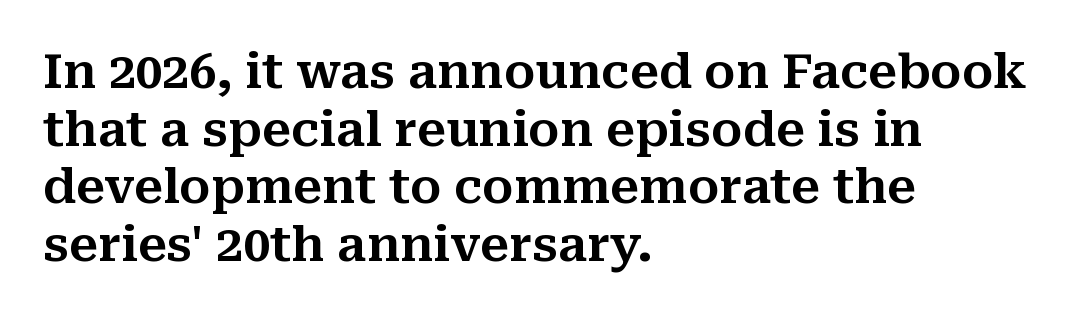
Q: Is the text italic (slanted)? A: No, it is upright.
Q: Is the typeface a serif or a sans-serif typeface? A: Serif.
Q: Is the text underlined? A: No.
Q: How is the paragraph aligned? A: Left-aligned.
Q: Is the spacing between letters normal or unusually wide? A: Normal.
Q: Width (condensed, normal, or wide)? A: Normal.
Q: Stroke contrast? A: Medium.
Q: x-height? A: Medium.
Q: Monospaced? A: No.
